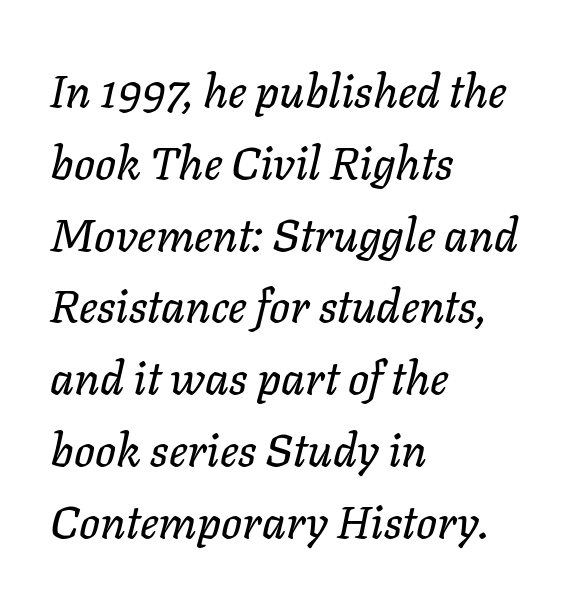
The image shows 46 px text type, italic (leaning right); set left-aligned, normal line spacing (1.56x), normal letter spacing, not underlined; low stroke contrast and a medium x-height.
